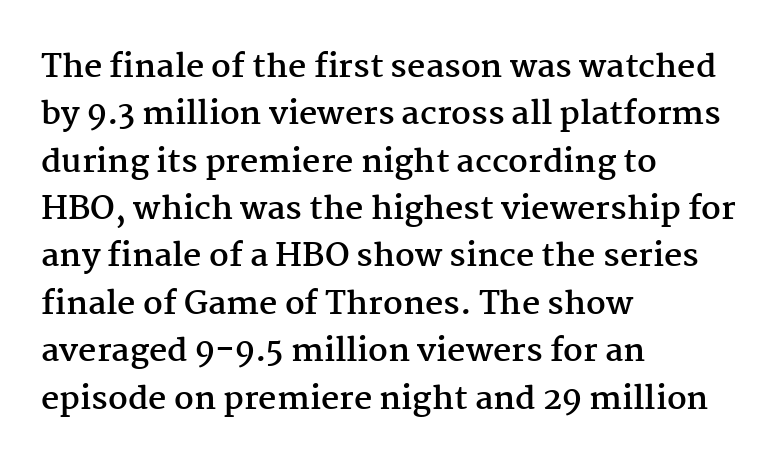
Unlike italic type, these characters show no tilt at all. The designer left line spacing at the default. Honestly, the letter spacing is just normal — you wouldn't notice it. Underline: absent.
